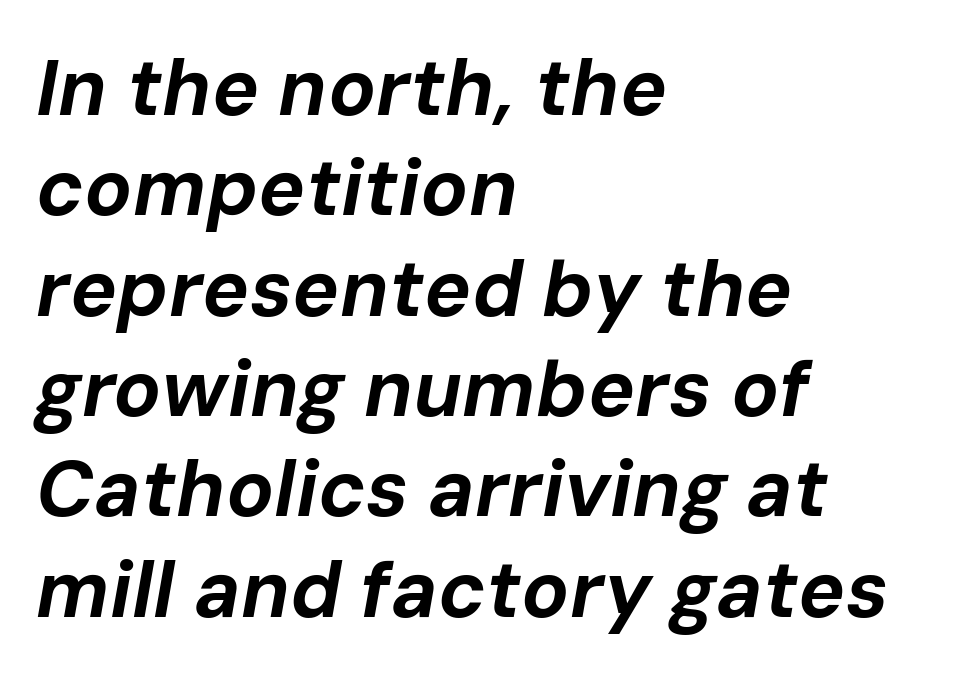
Interline gaps are of average width in this sample. The glyphs look as if they've been sheared to an angle. These words are printed bold, with thick strokes throughout. Default kerning and tracking; the words read as compact shapes.
